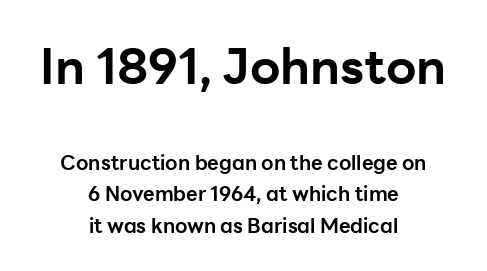
Q: Is the text bold? A: Yes.
Q: Is the text italic (slanted)? A: No, it is upright.
Q: Is the typeface a serif or a sans-serif typeface? A: Sans-serif.
Q: Is the text underlined? A: No.
Q: How is the paragraph aligned? A: Centered.
Q: Is the spacing between letters normal or unusually wide? A: Normal.
Q: Is the spacing between lines tight, normal or loose? A: Normal.
Q: Which block of text is set in a larger size, the first (top) or the second (bottom)? A: The first (top) one.
Q: Width (condensed, normal, or wide)? A: Normal.
Q: Stroke contrast? A: Low.
Q: x-height? A: Medium.
Q: Monospaced? A: No.
